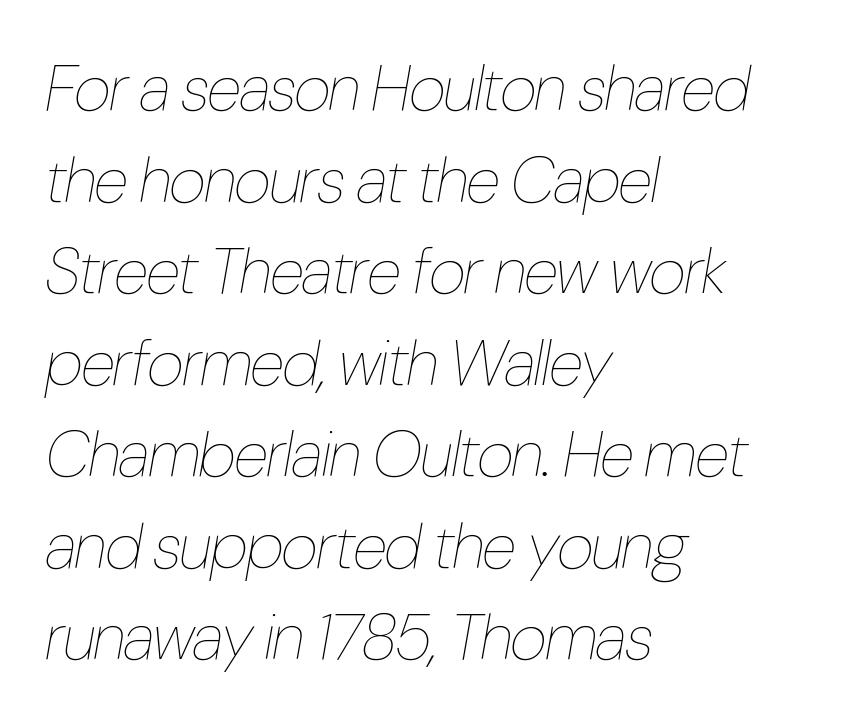
Q: Is the text bold? A: No.
Q: Is the text italic (slanted)? A: Yes, it leans right by about 10 degrees.
Q: Is the text underlined? A: No.
Q: How is the paragraph aligned? A: Left-aligned.
Q: Is the spacing between letters normal or unusually wide? A: Normal.
Q: Is the spacing between lines tight, normal or loose? A: Normal.
Q: Width (condensed, normal, or wide)? A: Condensed.
Q: Stroke contrast? A: Low.
Q: x-height? A: Medium.
Q: Monospaced? A: No.
